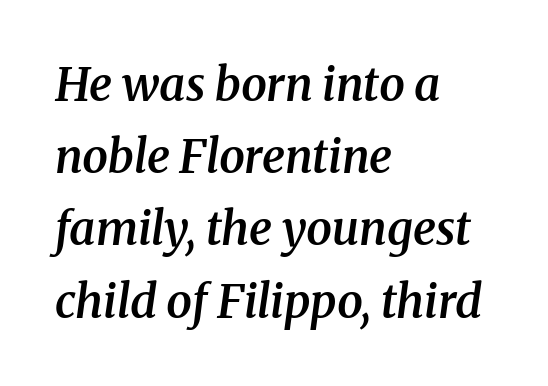
Quick note: interline space is typical. The letterforms sit shoulder to shoulder at normal distance. Semibold letterforms, between regular and bold. Is this a fixed-width face? No — the glyphs have proportional, varying widths.
